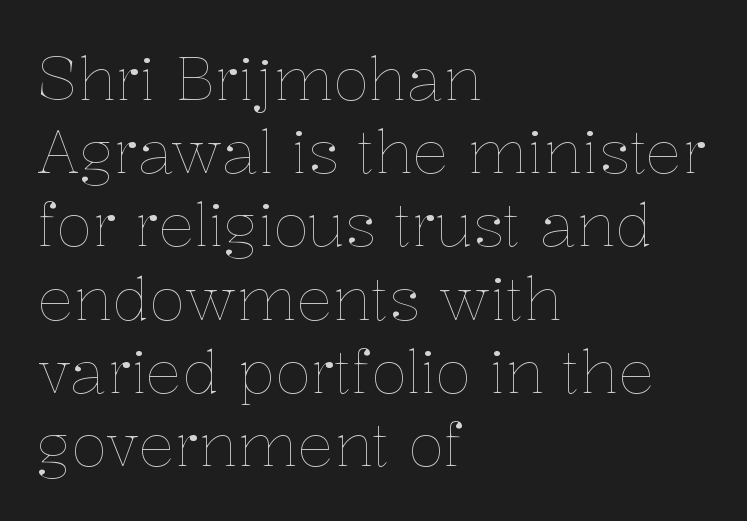
The image shows 60 px thin type, upright; set left-aligned, line spacing 1.22x, normal letter spacing, not underlined; low stroke contrast and a medium x-height.
